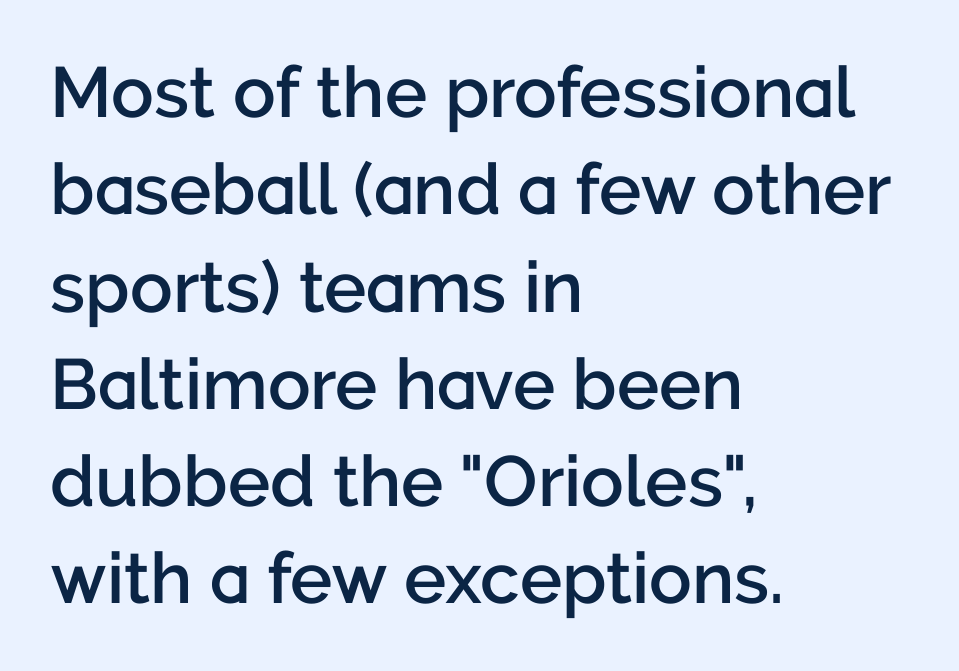
In terms of weight, the rendering is demibold, just under bold. Short and long lines alike share a common starting point at left. Is the letter spacing exaggerated? No — it looks like the ordinary default. The string is rendered with underlining switched off. The line-height multiplier appears to be the usual default.
